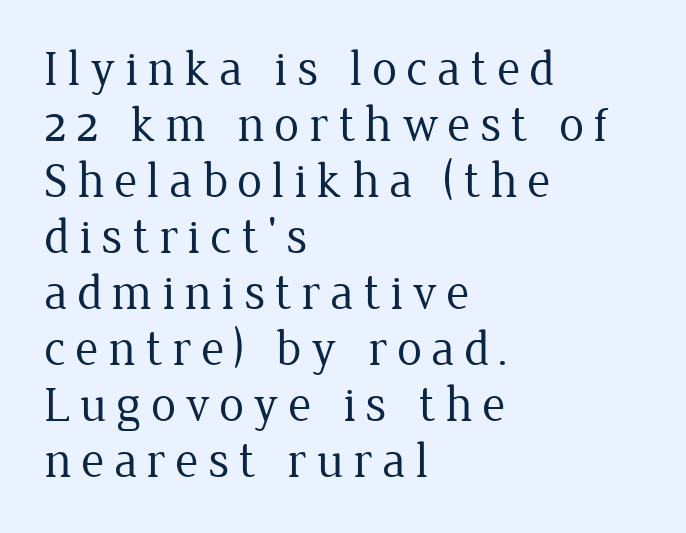
{"serif": "yes", "italic": "no", "bold": "no", "weight": "regular", "width": "normal", "stroke_contrast": "low", "x_height": "medium", "monospaced": "no", "underline": "no", "align": "left", "line_spacing": "tight", "line_spacing_ratio": 1.12, "glyph_px": 50}
